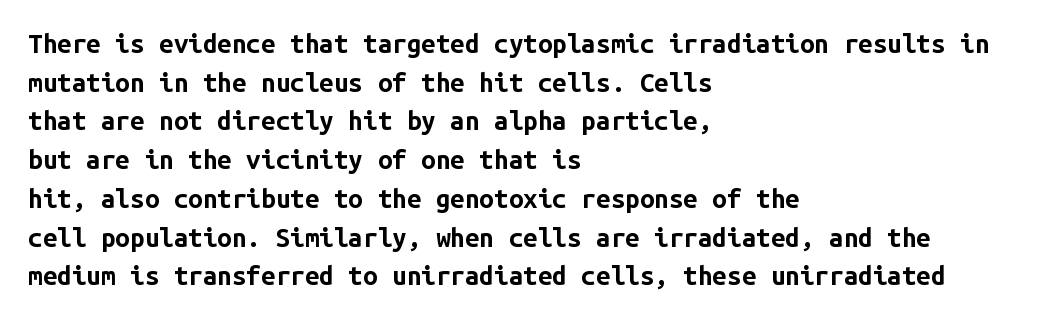
{"italic": "no", "bold": "yes", "underline": "no", "align": "left", "line_spacing": "normal", "line_spacing_ratio": 1.49, "letter_spacing": "normal", "letter_spacing_em": 0.0, "glyph_px": 26}
